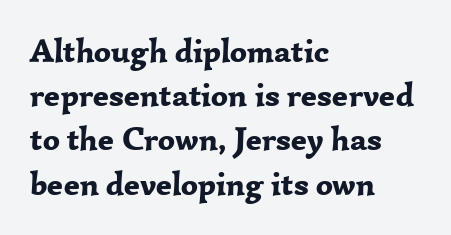
{"serif": "yes", "italic": "no", "bold": "yes", "weight": "bold", "width": "normal", "stroke_contrast": "low", "x_height": "medium", "monospaced": "no", "underline": "no", "align": "left", "line_spacing": "normal", "line_spacing_ratio": 1.34, "letter_spacing": "normal", "letter_spacing_em": 0.0, "glyph_px": 33}
